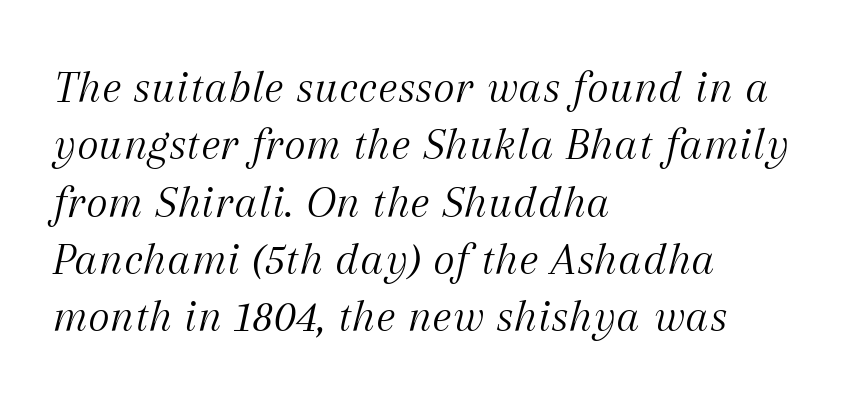
{"serif": "yes", "italic": "yes", "lean": "right", "slant_degrees": 12, "bold": "no", "weight": "light", "width": "normal", "stroke_contrast": "medium", "x_height": "medium", "monospaced": "no", "underline": "no", "align": "left", "line_spacing_ratio": 1.22, "letter_spacing": "normal", "letter_spacing_em": 0.0, "glyph_px": 47}
